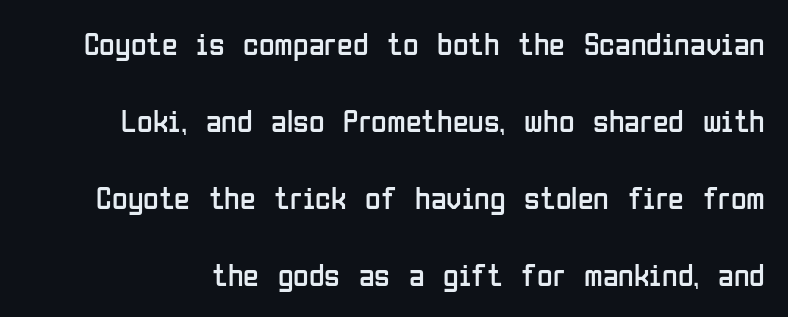
{"serif": "no", "italic": "no", "bold": "no", "weight": "regular", "width": "condensed", "stroke_contrast": "low", "x_height": "medium", "monospaced": "no", "underline": "no", "line_spacing": "loose", "line_spacing_ratio": 2.41, "letter_spacing": "normal", "letter_spacing_em": 0.0, "glyph_px": 32}
